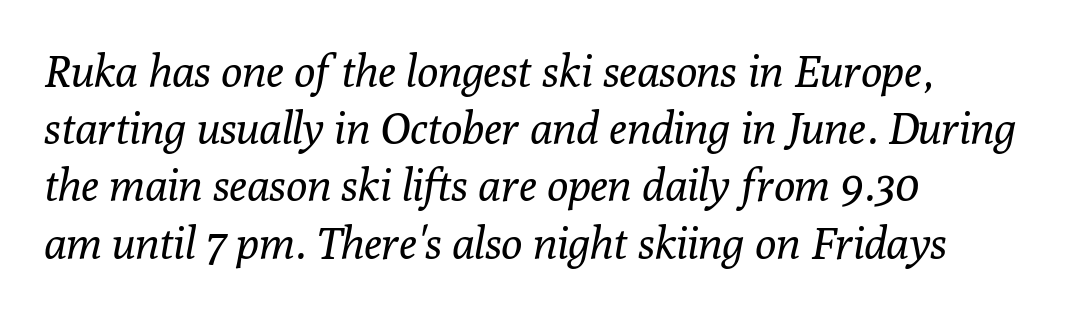
In terms of letterspacing, this is plain default setting. Each letter's strokes conclude with small projecting serifs. Does the copy run flush right? No — it runs flush left. A typesetter would call this proportional, since set widths differ per character. The foot of each line stays bare and open.
